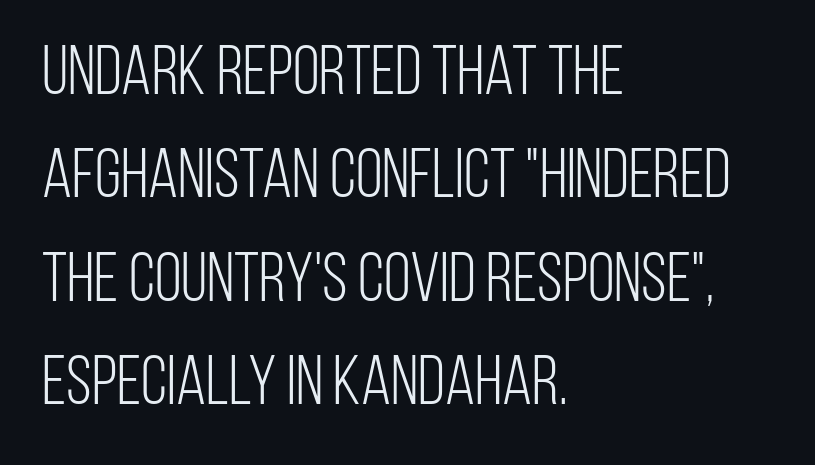
The image shows 69 px light, condensed sans-serif type, upright; set left-aligned, normal line spacing (1.5x), normal letter spacing, not underlined; low stroke contrast and a large x-height.
